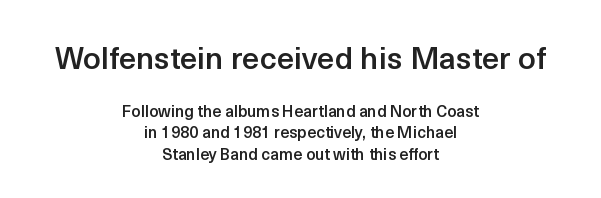
Q: Is the text bold? A: Semi-bold.
Q: Is the text italic (slanted)? A: No, it is upright.
Q: Is the typeface a serif or a sans-serif typeface? A: Sans-serif.
Q: Is the text underlined? A: No.
Q: How is the paragraph aligned? A: Centered.
Q: Is the spacing between letters normal or unusually wide? A: Normal.
Q: Is the spacing between lines tight, normal or loose? A: Normal.
Q: Which block of text is set in a larger size, the first (top) or the second (bottom)? A: The first (top) one.
Q: Width (condensed, normal, or wide)? A: Normal.
Q: x-height? A: Medium.
Q: Monospaced? A: No.
